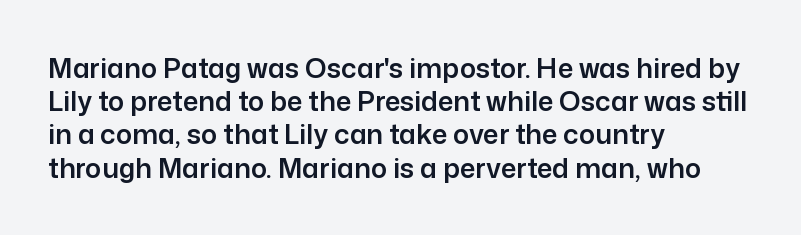
{"italic": "no", "underline": "no", "align": "left", "line_spacing_ratio": 1.23, "letter_spacing": "normal", "letter_spacing_em": 0.0, "glyph_px": 27}
